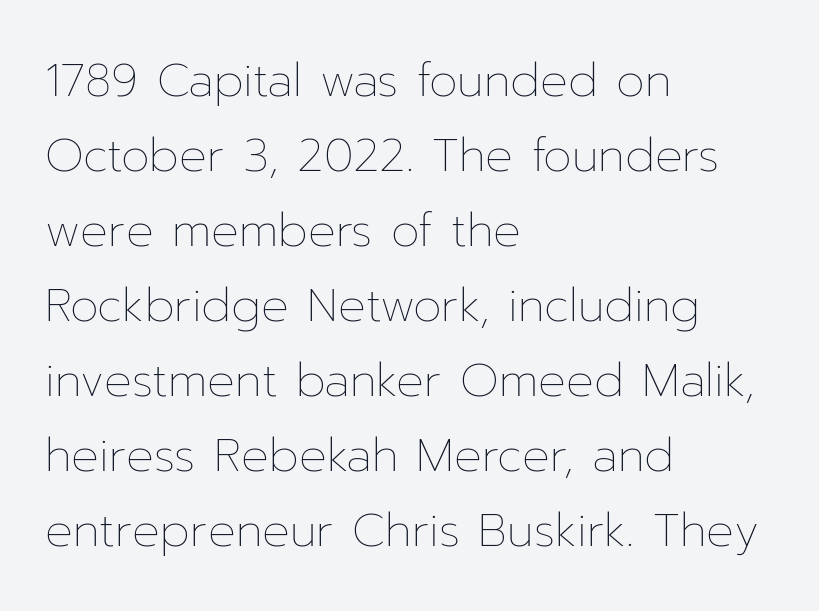
The image shows 46 px thin type, upright; set left-aligned, normal line spacing (1.63x), normal letter spacing, not underlined; low stroke contrast and a medium x-height.
